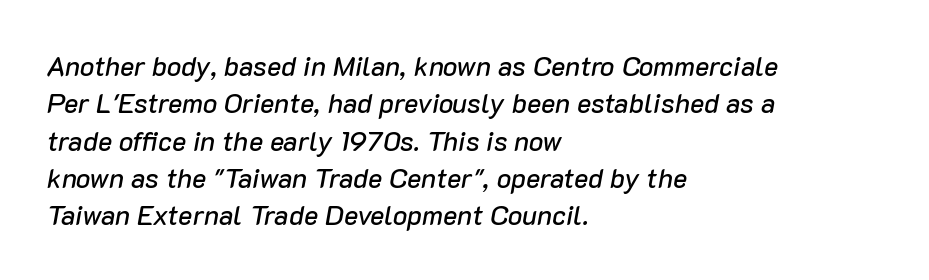
{"italic": "yes", "lean": "right", "slant_degrees": 10, "underline": "no", "align": "left", "line_spacing": "normal", "line_spacing_ratio": 1.38, "letter_spacing": "normal", "letter_spacing_em": 0.0, "glyph_px": 27}
